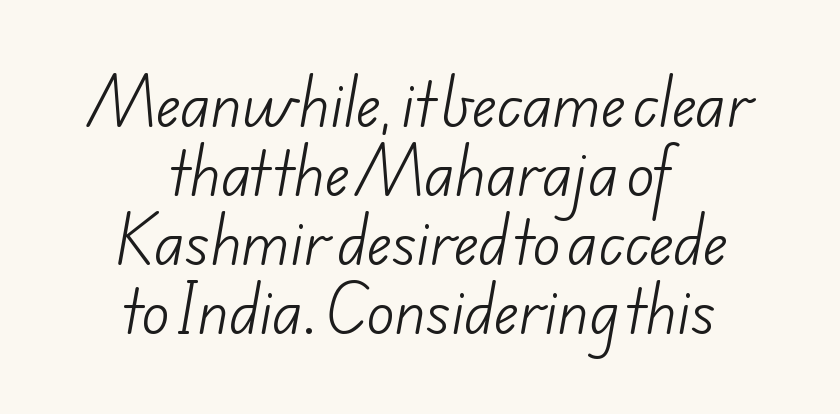
The image shows 58 px light sans-serif type; set centered, line spacing 1.19x, normal letter spacing, not underlined; low stroke contrast and a small x-height.
